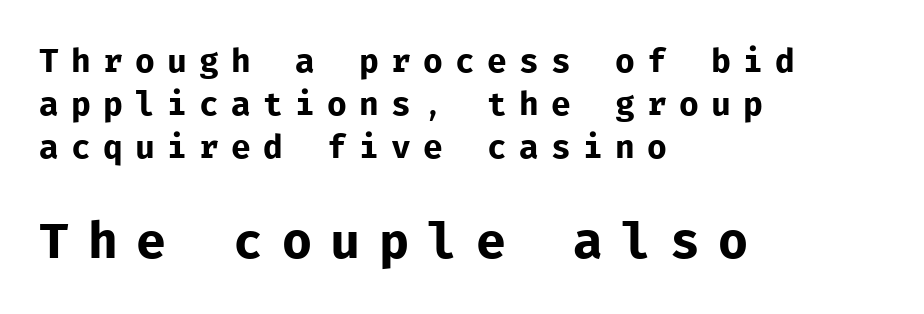
Q: Is the text bold? A: No.
Q: Is the text italic (slanted)? A: No, it is upright.
Q: Is the typeface a serif or a sans-serif typeface? A: Sans-serif.
Q: Is the text underlined? A: No.
Q: How is the paragraph aligned? A: Left-aligned.
Q: Is the spacing between letters normal or unusually wide? A: Unusually wide.
Q: Is the spacing between lines tight, normal or loose? A: Normal.
Q: Which block of text is set in a larger size, the first (top) or the second (bottom)? A: The second (bottom) one.
Q: Width (condensed, normal, or wide)? A: Normal.
Q: Stroke contrast? A: Low.
Q: x-height? A: Medium.
Q: Monospaced? A: Yes.
